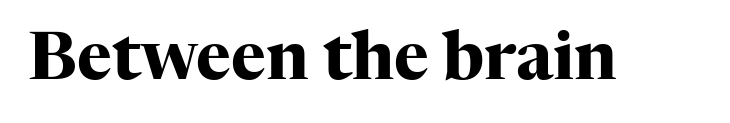
{"serif": "yes", "italic": "no", "bold": "yes", "weight": "heavy", "width": "normal", "stroke_contrast": "high", "x_height": "medium", "monospaced": "no", "underline": "no", "letter_spacing": "normal", "letter_spacing_em": 0.0, "glyph_px": 66}
